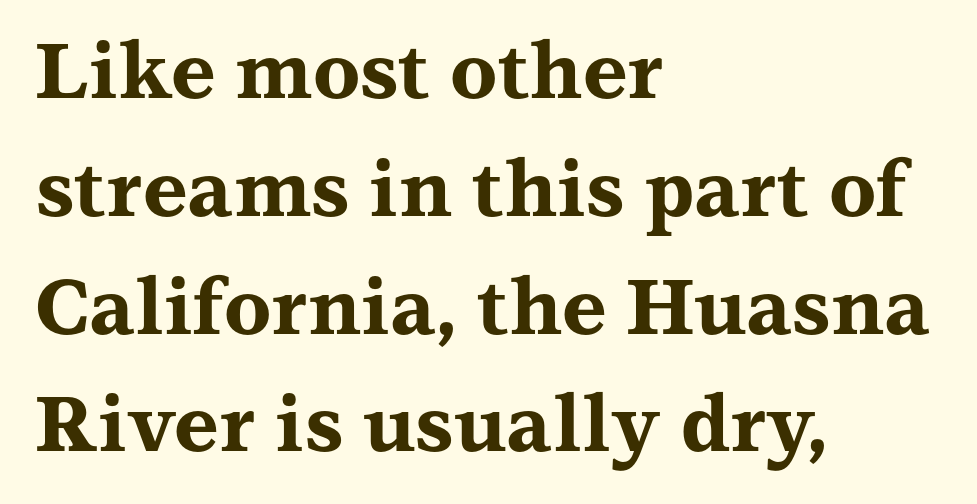
{"serif": "yes", "italic": "no", "bold": "yes", "weight": "bold", "width": "wide", "stroke_contrast": "medium", "x_height": "medium", "monospaced": "no", "underline": "no", "align": "left", "line_spacing": "normal", "line_spacing_ratio": 1.53, "letter_spacing": "normal", "letter_spacing_em": 0.0, "glyph_px": 77}
